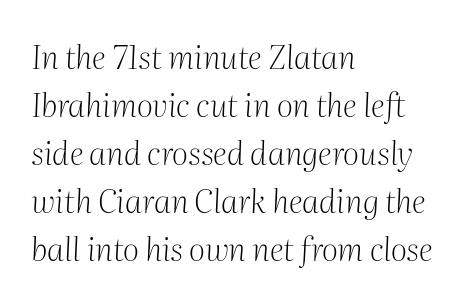
The image shows 32 px light serif type, italic (leaning right); set left-aligned, normal line spacing (1.5x), normal letter spacing, not underlined; medium stroke contrast and a medium x-height.
